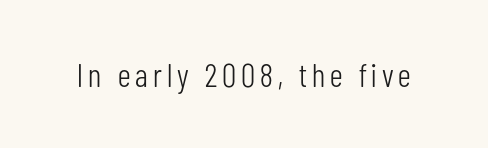
{"serif": "no", "italic": "no", "bold": "no", "weight": "light", "width": "condensed", "stroke_contrast": "low", "x_height": "medium", "monospaced": "no", "underline": "no", "glyph_px": 33}
